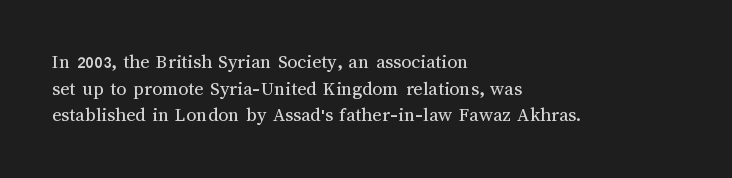
Does the copy run flush right? No — it runs flush left. The block of text has a typical density, with ordinary space between rows. This sample uses plain, unmodified letter spacing. The zone under the glyphs is completely vacant. A roman cut, with each character standing at attention. Stem width sits at or under what a default text font uses.
